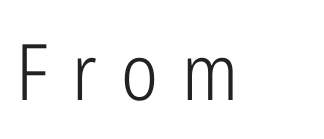
The image shows 78 px light, condensed sans-serif type, upright; set unusually wide letter spacing (+0.31 em), not underlined; low stroke contrast and a medium x-height.
